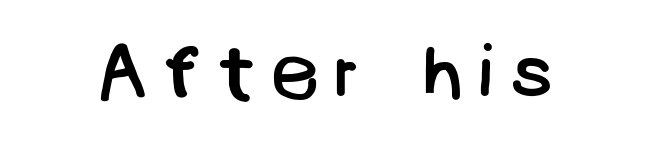
Honestly, there is no underline to notice here at all. Weight: in the light-to-regular range. Nothing sits at the stroke ends, so this counts as sans-serif.
